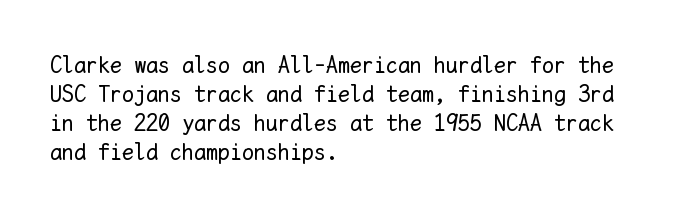
Q: Is the text bold? A: No.
Q: Is the text italic (slanted)? A: No, it is upright.
Q: Is the text underlined? A: No.
Q: How is the paragraph aligned? A: Left-aligned.
Q: Is the spacing between letters normal or unusually wide? A: Normal.
